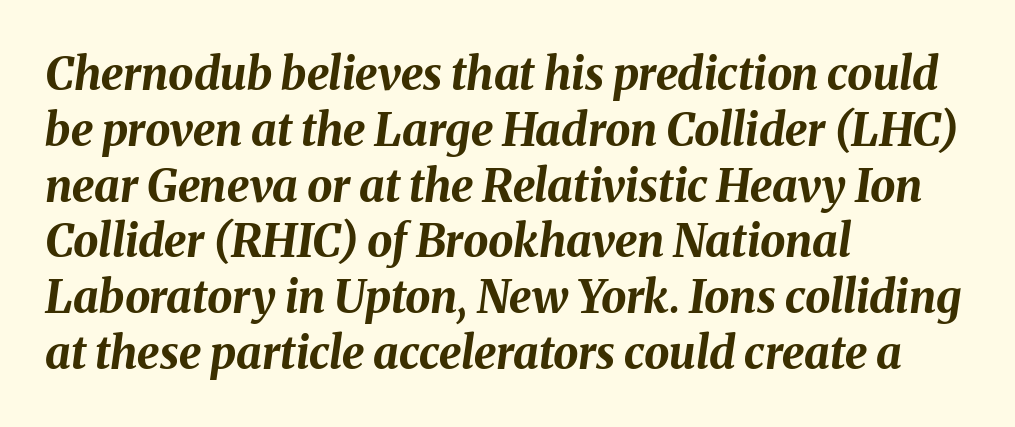
{"italic": "yes", "lean": "right", "slant_degrees": 8, "bold": "yes", "weight": "bold", "width": "normal", "stroke_contrast": "medium", "x_height": "medium", "monospaced": "no", "underline": "no", "align": "left", "line_spacing_ratio": 1.24, "letter_spacing": "normal", "letter_spacing_em": 0.0, "glyph_px": 45}
